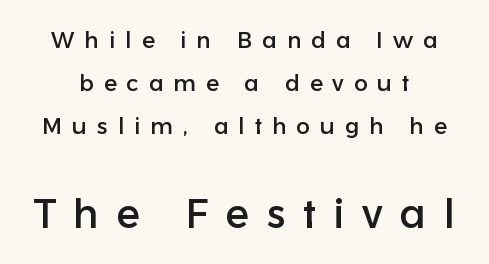
{"serif": "no", "italic": "no", "width": "normal", "stroke_contrast": "low", "x_height": "medium", "monospaced": "no", "underline": "no", "line_spacing_ratio": 1.88, "letter_spacing": "wide", "letter_spacing_em": 0.43, "larger_block": "second", "size_ratio": 1.78, "glyph_px": 41}
